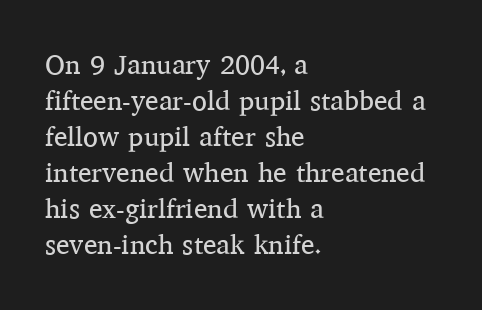
The image shows 27 px text type, upright; set left-aligned, normal line spacing (1.33x), normal letter spacing, not underlined.
